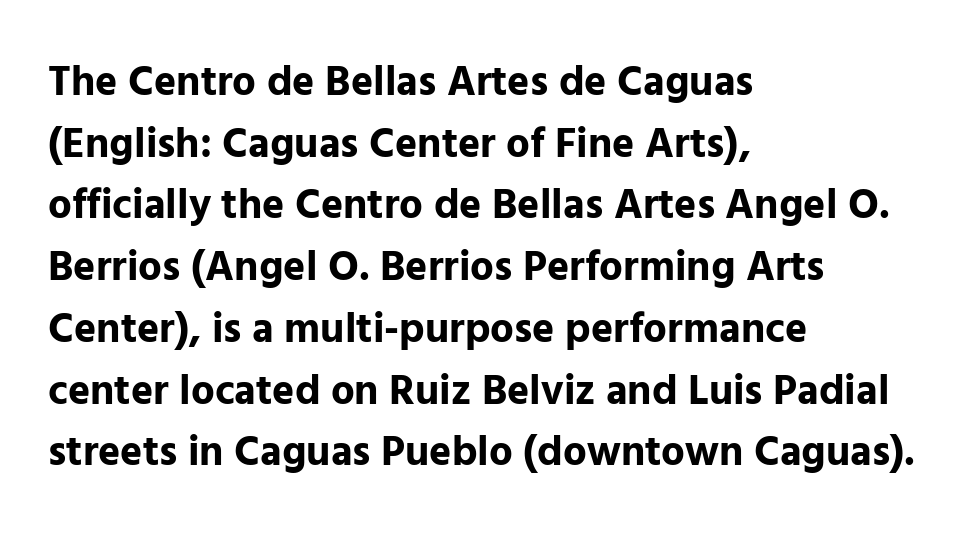
{"serif": "no", "italic": "no", "bold": "yes", "weight": "bold", "width": "normal", "stroke_contrast": "low", "x_height": "medium", "monospaced": "no", "underline": "no", "align": "left", "line_spacing": "normal", "line_spacing_ratio": 1.47, "letter_spacing": "normal", "letter_spacing_em": 0.0, "glyph_px": 42}
